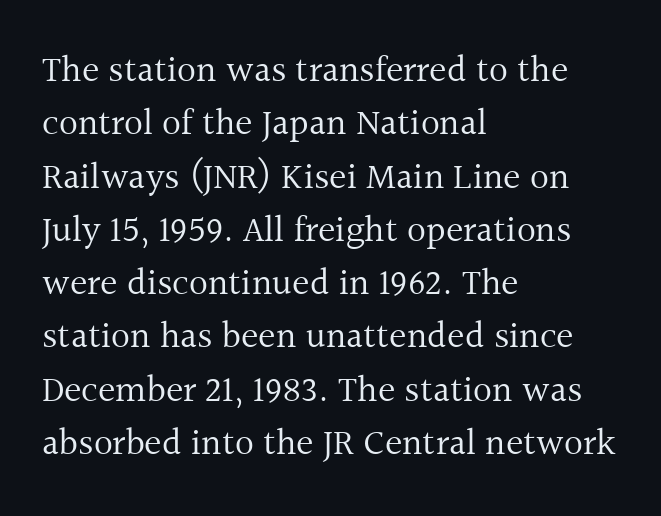
Clear beneath every line of the passage. Little horizontal feet cap the strokes, marking this as serif type. If you drew a ruler down the left edge, every line would touch it. The rendering uses natural spacing where letterforms have individual widths. The block of text has a typical density, with ordinary space between rows.
